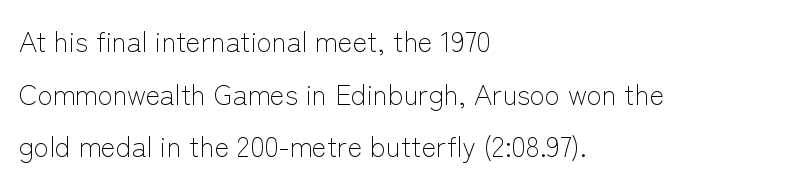
Q: Is the text bold? A: No.
Q: Is the text italic (slanted)? A: No, it is upright.
Q: Is the typeface a serif or a sans-serif typeface? A: Sans-serif.
Q: Is the text underlined? A: No.
Q: How is the paragraph aligned? A: Left-aligned.
Q: Is the spacing between letters normal or unusually wide? A: Normal.
Q: Width (condensed, normal, or wide)? A: Normal.
Q: Stroke contrast? A: Low.
Q: x-height? A: Medium.
Q: Monospaced? A: No.
